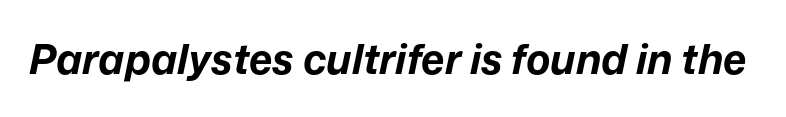
Spacing between characters is what you'd get straight out of the box. Compared with ordinary roman type, these characters are visibly tilted. Plain, unruled lines of type. Note the varied advance widths — an 'i' is clearly narrower than an 'm'. Emphasis by weight is at full strength: bold.
